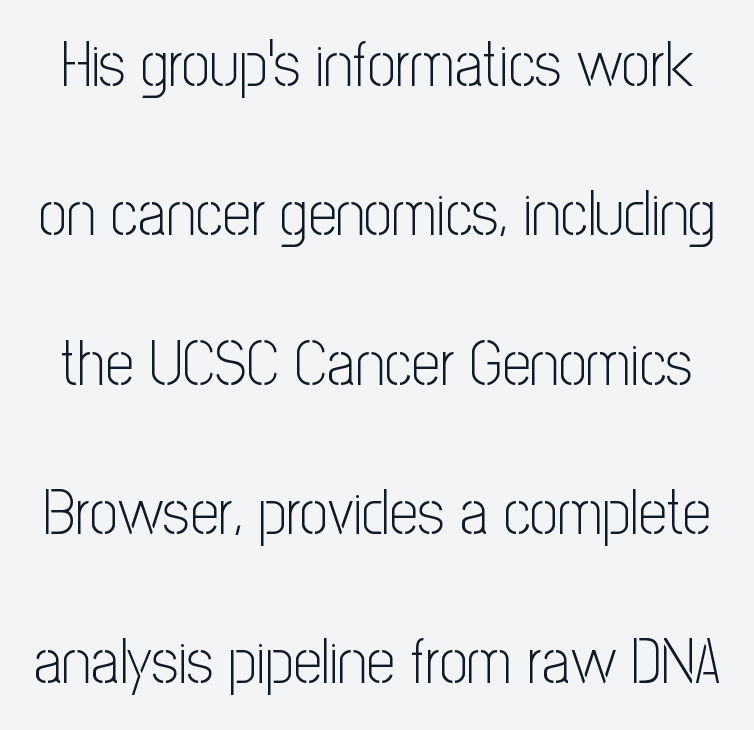
Q: Is the text bold? A: No.
Q: Is the text italic (slanted)? A: No, it is upright.
Q: Is the typeface a serif or a sans-serif typeface? A: Sans-serif.
Q: Is the text underlined? A: No.
Q: Is the spacing between letters normal or unusually wide? A: Normal.
Q: Is the spacing between lines tight, normal or loose? A: Loose.
Q: Width (condensed, normal, or wide)? A: Condensed.
Q: Stroke contrast? A: Low.
Q: x-height? A: Medium.
Q: Monospaced? A: No.
